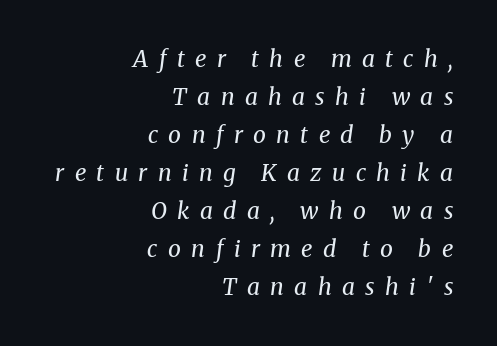
The image shows 23 px text type, italic (leaning right); set right-aligned, normal line spacing (1.65x), unusually wide letter spacing (+0.45 em), not underlined.
